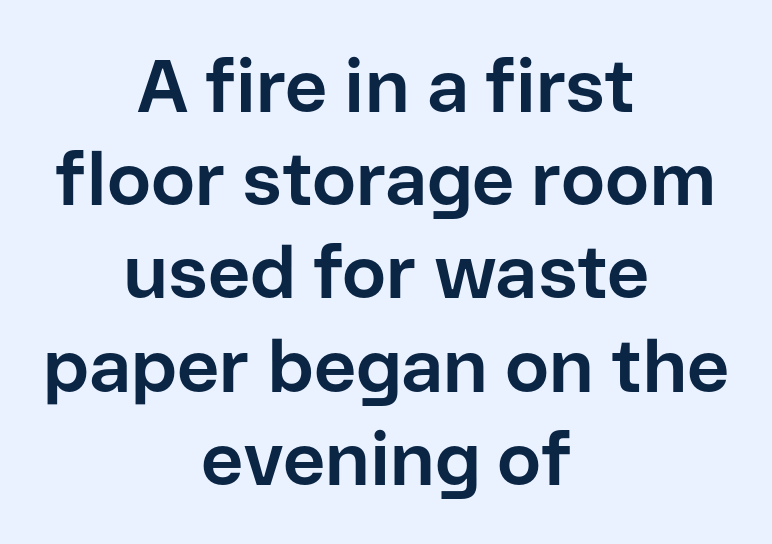
The image shows 74 px bold sans-serif type, upright; set centered, normal line spacing (1.26x), normal letter spacing, not underlined; low stroke contrast and a medium x-height.
